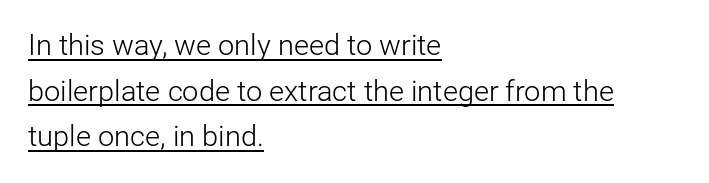
{"serif": "no", "italic": "no", "bold": "no", "weight": "light", "width": "normal", "stroke_contrast": "low", "x_height": "medium", "monospaced": "no", "underline": "yes", "align": "left", "line_spacing": "normal", "line_spacing_ratio": 1.57, "letter_spacing": "normal", "letter_spacing_em": 0.0, "glyph_px": 29}
